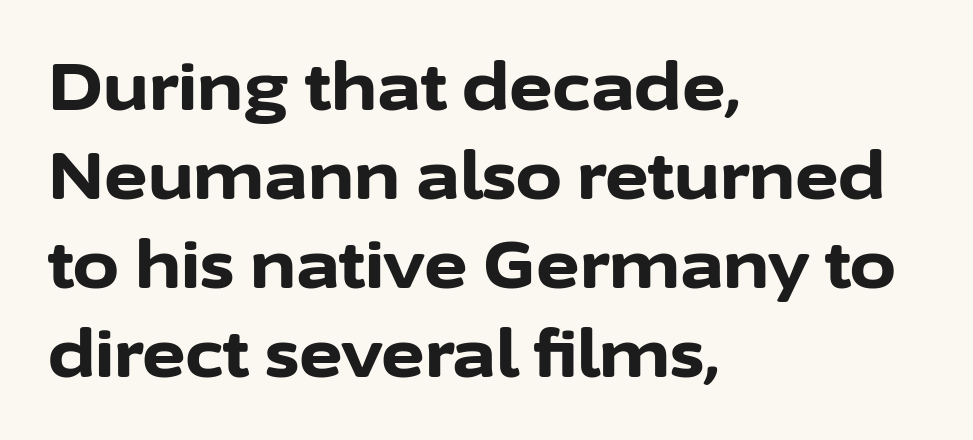
The letters sit at their default tracking, neither squeezed nor spread. Serif or sans? Sans — the stroke terminals are bare. The characters look thick and weighty, a clear bold. The space directly below the letters is spotless. Upright lettering throughout. Rows of type keep a routine distance in the vertical direction.
